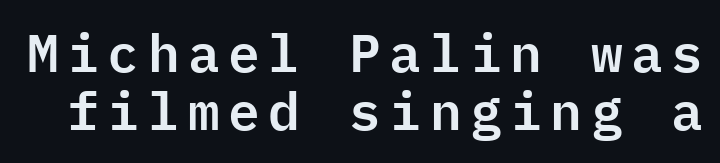
{"serif": "no", "italic": "no", "width": "normal", "stroke_contrast": "low", "x_height": "medium", "monospaced": "yes", "underline": "no", "line_spacing": "tight", "line_spacing_ratio": 1.1, "glyph_px": 53}
